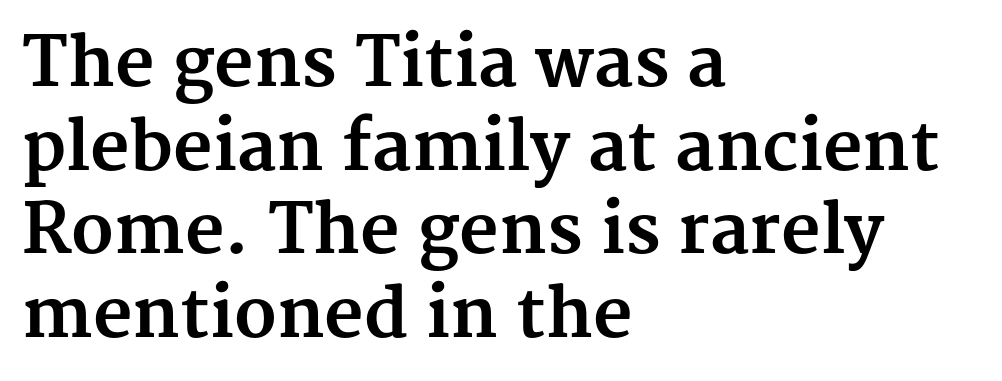
The image shows 68 px bold serif type, upright; set left-aligned, line spacing 1.23x, normal letter spacing, not underlined; medium stroke contrast and a medium x-height.
